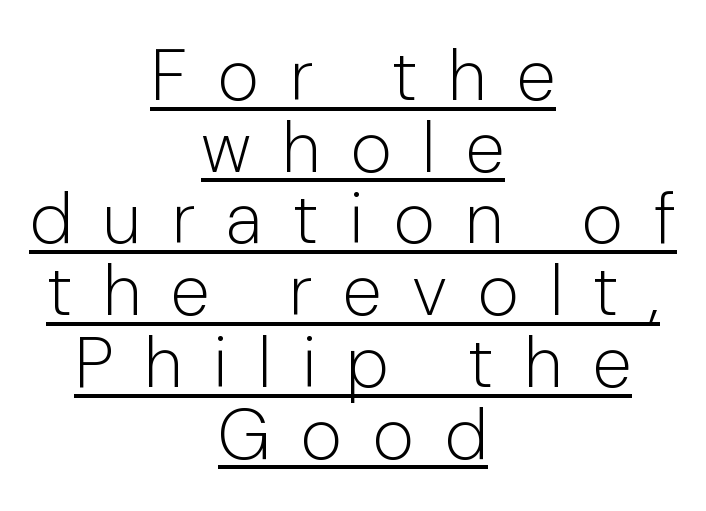
Q: Is the text bold? A: No.
Q: Is the text italic (slanted)? A: No, it is upright.
Q: Is the typeface a serif or a sans-serif typeface? A: Sans-serif.
Q: Is the text underlined? A: Yes.
Q: How is the paragraph aligned? A: Centered.
Q: Is the spacing between letters normal or unusually wide? A: Unusually wide.
Q: Is the spacing between lines tight, normal or loose? A: Tight.
Q: Width (condensed, normal, or wide)? A: Normal.
Q: Stroke contrast? A: Low.
Q: x-height? A: Medium.
Q: Monospaced? A: No.
